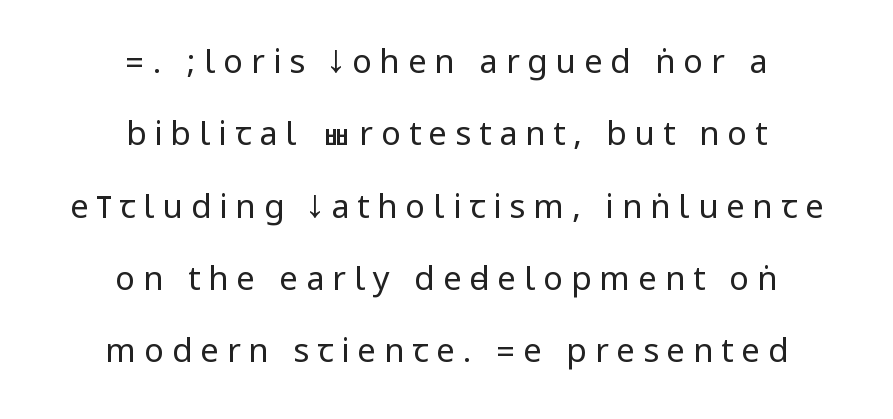
{"serif": "no", "italic": "no", "bold": "no", "weight": "regular", "width": "condensed", "stroke_contrast": "low", "underline": "no", "align": "center", "line_spacing": "loose", "line_spacing_ratio": 2.19, "letter_spacing": "wide", "letter_spacing_em": 0.24, "glyph_px": 33}
